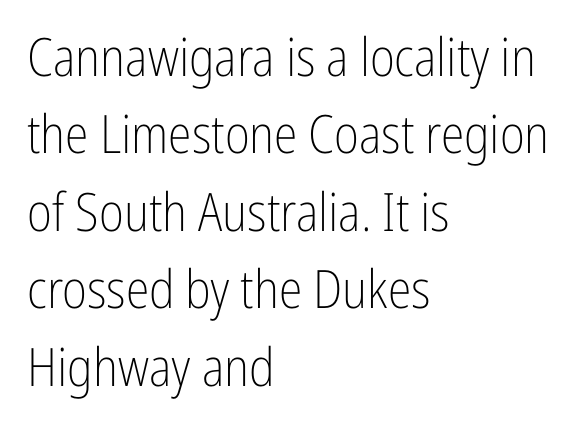
Q: Is the text bold? A: No.
Q: Is the text italic (slanted)? A: No, it is upright.
Q: Is the typeface a serif or a sans-serif typeface? A: Sans-serif.
Q: Is the text underlined? A: No.
Q: How is the paragraph aligned? A: Left-aligned.
Q: Is the spacing between letters normal or unusually wide? A: Normal.
Q: Is the spacing between lines tight, normal or loose? A: Normal.
Q: Width (condensed, normal, or wide)? A: Condensed.
Q: Stroke contrast? A: Low.
Q: x-height? A: Medium.
Q: Monospaced? A: No.
